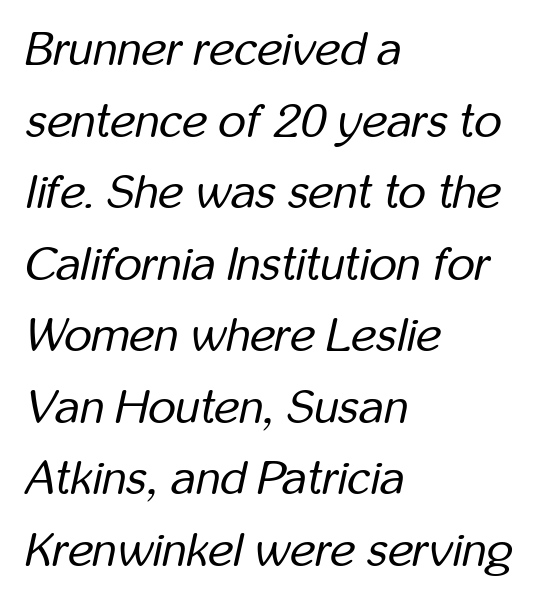
{"italic": "yes", "lean": "right", "slant_degrees": 12, "bold": "no", "weight": "regular", "width": "condensed", "stroke_contrast": "low", "x_height": "medium", "monospaced": "no", "underline": "no", "align": "left", "line_spacing": "normal", "line_spacing_ratio": 1.49, "letter_spacing": "normal", "letter_spacing_em": 0.0, "glyph_px": 48}
